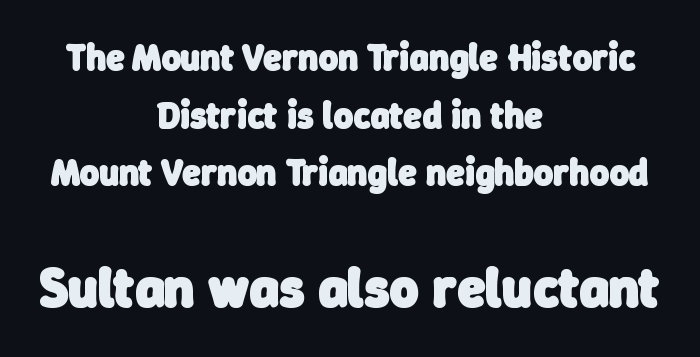
The image shows 56 px heavy sans-serif type; set centered, normal line spacing (1.56x), normal letter spacing, not underlined; the second (bottom) block is 1.51x larger; low stroke contrast and a medium x-height.
